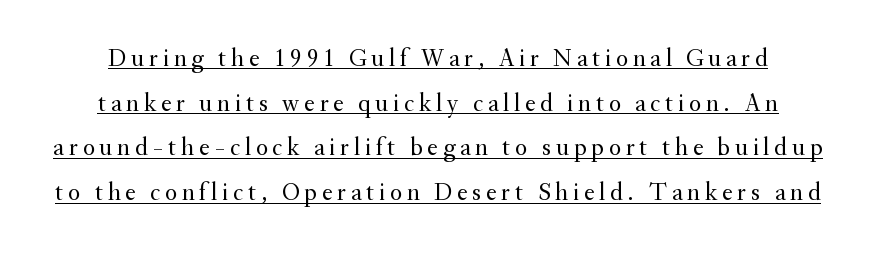
Q: Is the text bold? A: No.
Q: Is the text italic (slanted)? A: No, it is upright.
Q: Is the text underlined? A: Yes.
